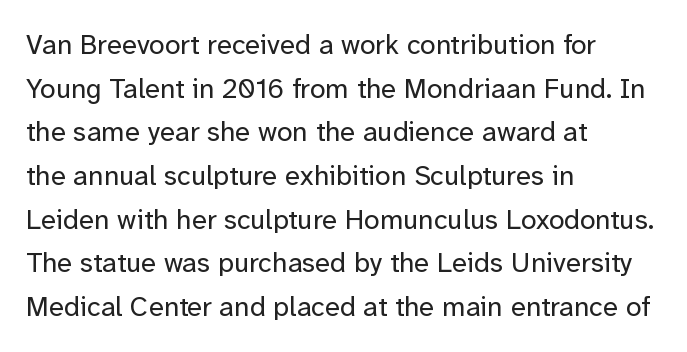
Q: Is the text bold? A: No.
Q: Is the text italic (slanted)? A: No, it is upright.
Q: Is the typeface a serif or a sans-serif typeface? A: Sans-serif.
Q: Is the text underlined? A: No.
Q: How is the paragraph aligned? A: Left-aligned.
Q: Is the spacing between letters normal or unusually wide? A: Normal.
Q: Is the spacing between lines tight, normal or loose? A: Normal.
Q: Width (condensed, normal, or wide)? A: Normal.
Q: Stroke contrast? A: Low.
Q: x-height? A: Medium.
Q: Monospaced? A: No.
